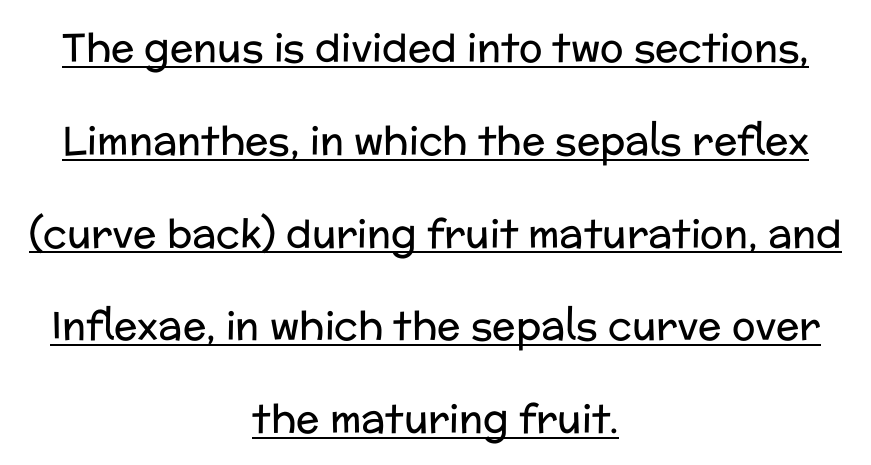
Q: Is the text bold? A: No.
Q: Is the text italic (slanted)? A: No, it is upright.
Q: Is the typeface a serif or a sans-serif typeface? A: Sans-serif.
Q: Is the text underlined? A: Yes.
Q: How is the paragraph aligned? A: Centered.
Q: Is the spacing between letters normal or unusually wide? A: Normal.
Q: Is the spacing between lines tight, normal or loose? A: Loose.
Q: Width (condensed, normal, or wide)? A: Normal.
Q: Stroke contrast? A: Low.
Q: x-height? A: Medium.
Q: Monospaced? A: No.
